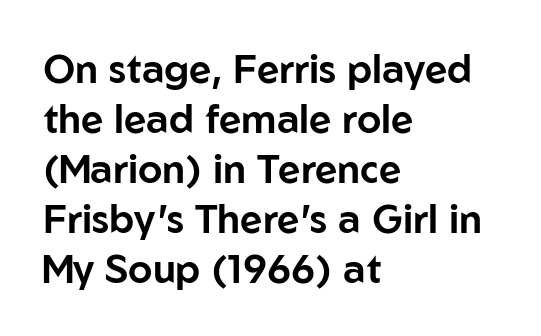
I'd call this a sans setting — the letters go barefoot. Students, note that the glyphs here touch the page at normal intervals. The block of text has a typical density, with ordinary space between rows. Do the letters lean? They stand straight. A student would call this left alignment; a typographer would say flush left, rag right.
